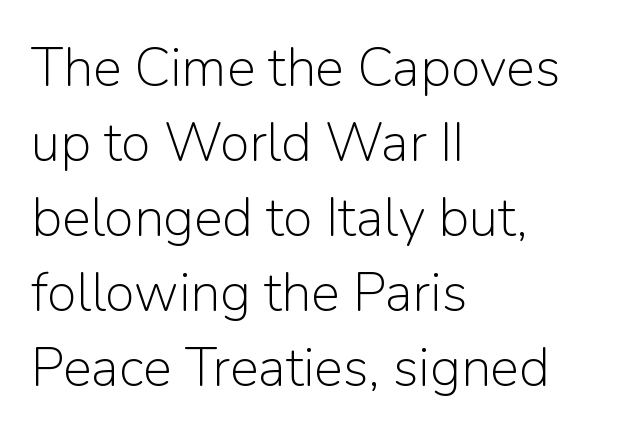
The face used here is a sans, in the tradition of grotesques and geometrics. Interline gaps are of average width in this sample. Think standard paragraph weight, or any step lighter than that. Descender tails drop into unmarked territory. Typeset ragged right — the left edge is the straight one.
